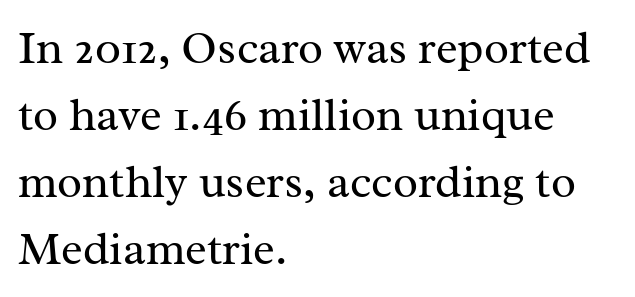
Q: Is the text bold? A: No.
Q: Is the text italic (slanted)? A: No, it is upright.
Q: Is the typeface a serif or a sans-serif typeface? A: Serif.
Q: Is the text underlined? A: No.
Q: How is the paragraph aligned? A: Left-aligned.
Q: Is the spacing between letters normal or unusually wide? A: Normal.
Q: Is the spacing between lines tight, normal or loose? A: Normal.
Q: Width (condensed, normal, or wide)? A: Normal.
Q: Stroke contrast? A: Medium.
Q: x-height? A: Medium.
Q: Monospaced? A: No.
